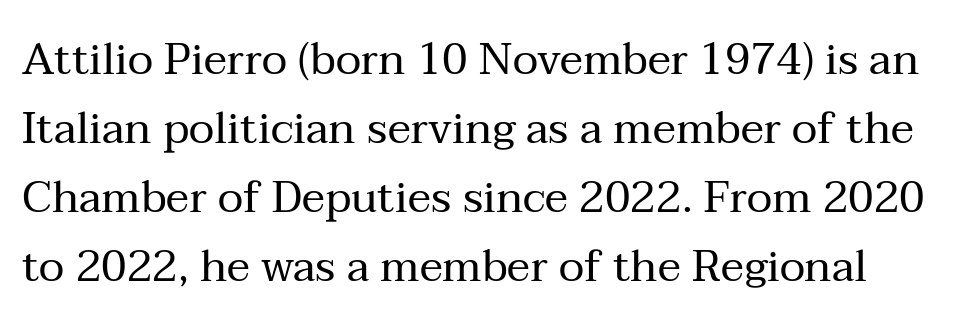
The foot of each line stays bare and open. The designer left line spacing at the default. Yep, those are serifs on the letters. A typesetter would call this proportional, since set widths differ per character.
